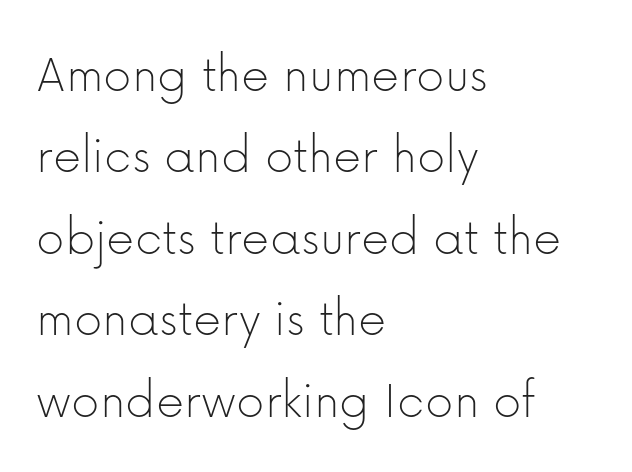
{"serif": "no", "italic": "no", "bold": "no", "weight": "thin", "width": "normal", "stroke_contrast": "low", "x_height": "medium", "monospaced": "no", "underline": "no", "align": "left", "line_spacing": "normal", "line_spacing_ratio": 1.48, "letter_spacing": "normal", "letter_spacing_em": 0.0, "glyph_px": 55}
